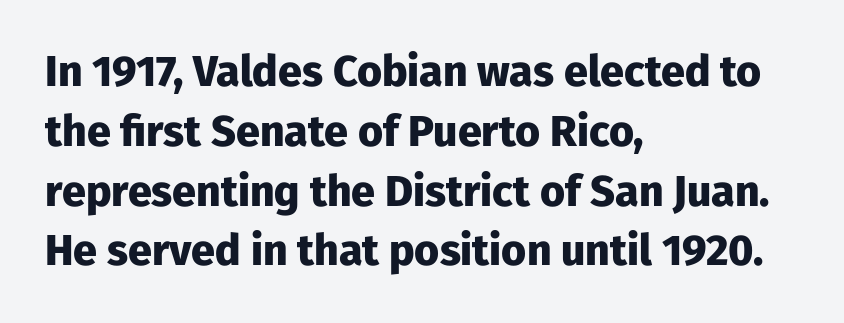
{"serif": "no", "italic": "no", "bold": "yes", "weight": "heavy", "width": "normal", "stroke_contrast": "low", "x_height": "medium", "monospaced": "no", "underline": "no", "align": "left", "line_spacing": "normal", "line_spacing_ratio": 1.39, "letter_spacing": "normal", "letter_spacing_em": 0.0, "glyph_px": 43}
